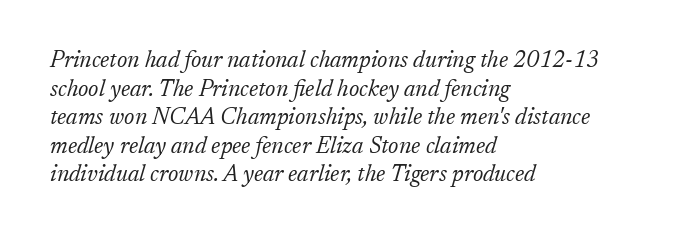
Q: Is the text bold? A: No.
Q: Is the text italic (slanted)? A: Yes, it leans right by about 17 degrees.
Q: Is the text underlined? A: No.
Q: How is the paragraph aligned? A: Left-aligned.
Q: Is the spacing between letters normal or unusually wide? A: Normal.
